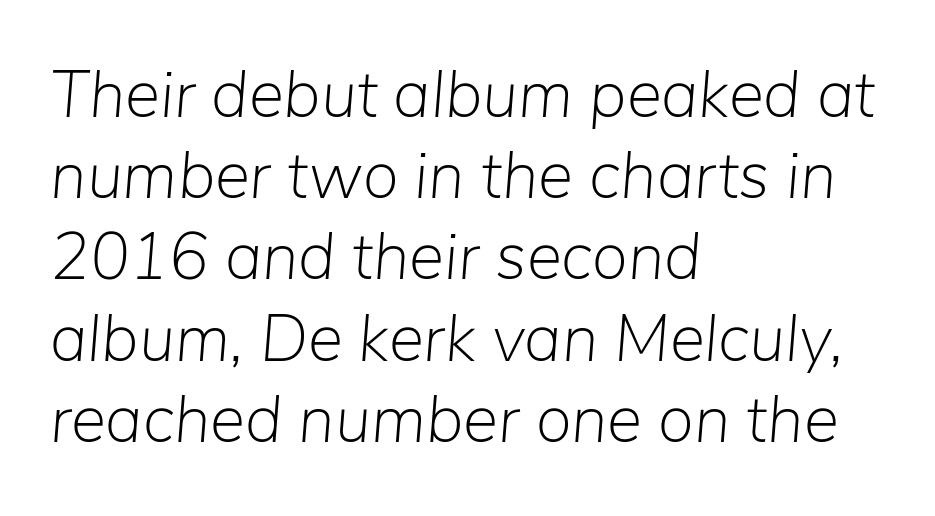
{"italic": "yes", "lean": "right", "slant_degrees": 5, "bold": "no", "weight": "light", "width": "normal", "stroke_contrast": "low", "x_height": "medium", "monospaced": "no", "underline": "no", "align": "left", "line_spacing_ratio": 1.23, "letter_spacing": "normal", "letter_spacing_em": 0.0, "glyph_px": 66}
